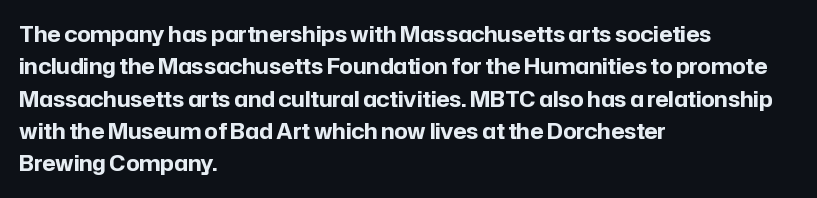
Unlike italic type, these characters show no tilt at all. Line starts are locked; line ends wander. Characters follow at the spacing the type designer built in. On the weight axis this lands at bold, roughly 700. The passage shown is not underscored anywhere.
